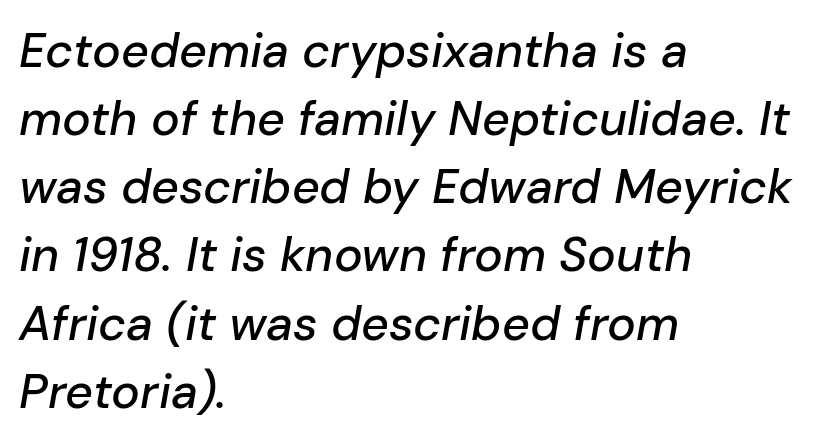
{"italic": "yes", "lean": "right", "slant_degrees": 10, "width": "normal", "stroke_contrast": "low", "x_height": "medium", "monospaced": "no", "underline": "no", "align": "left", "line_spacing": "normal", "line_spacing_ratio": 1.42, "letter_spacing": "normal", "letter_spacing_em": 0.0, "glyph_px": 48}
